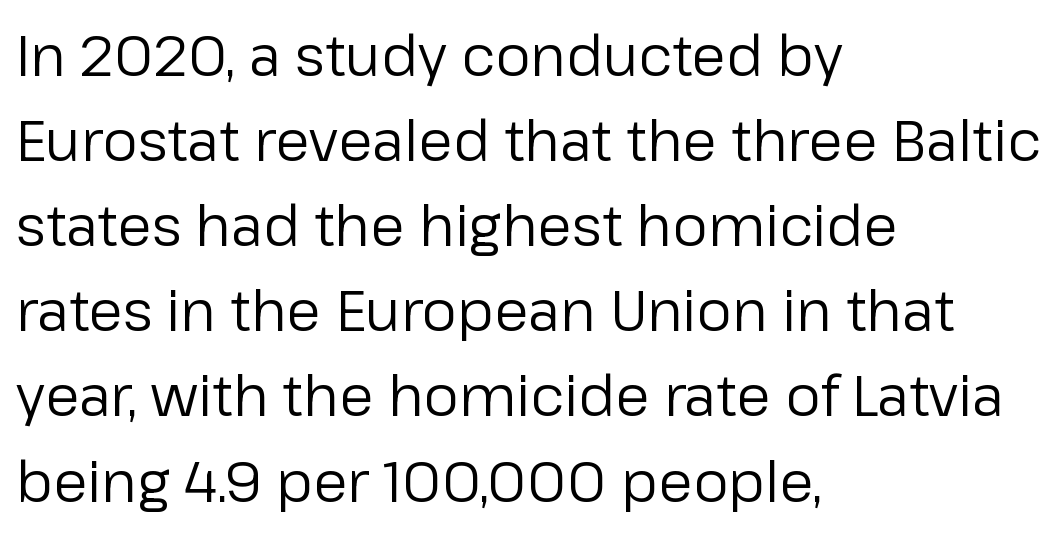
Q: Is the text bold? A: No.
Q: Is the text italic (slanted)? A: No, it is upright.
Q: Is the typeface a serif or a sans-serif typeface? A: Sans-serif.
Q: Is the text underlined? A: No.
Q: How is the paragraph aligned? A: Left-aligned.
Q: Is the spacing between letters normal or unusually wide? A: Normal.
Q: Is the spacing between lines tight, normal or loose? A: Normal.
Q: Width (condensed, normal, or wide)? A: Normal.
Q: Stroke contrast? A: Low.
Q: x-height? A: Medium.
Q: Monospaced? A: No.
